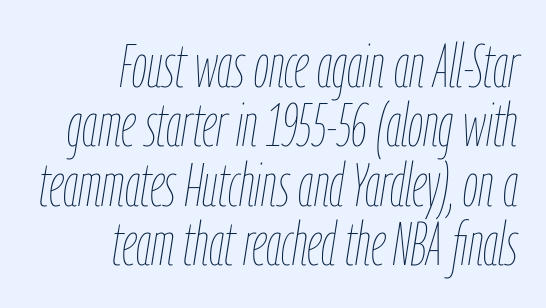
Q: Is the text bold? A: No.
Q: Is the text italic (slanted)? A: Yes, it leans right by about 9 degrees.
Q: Is the text underlined? A: No.
Q: How is the paragraph aligned? A: Right-aligned.
Q: Is the spacing between letters normal or unusually wide? A: Normal.
Q: Is the spacing between lines tight, normal or loose? A: Tight.
Q: Width (condensed, normal, or wide)? A: Condensed.
Q: Stroke contrast? A: Low.
Q: x-height? A: Medium.
Q: Monospaced? A: No.
